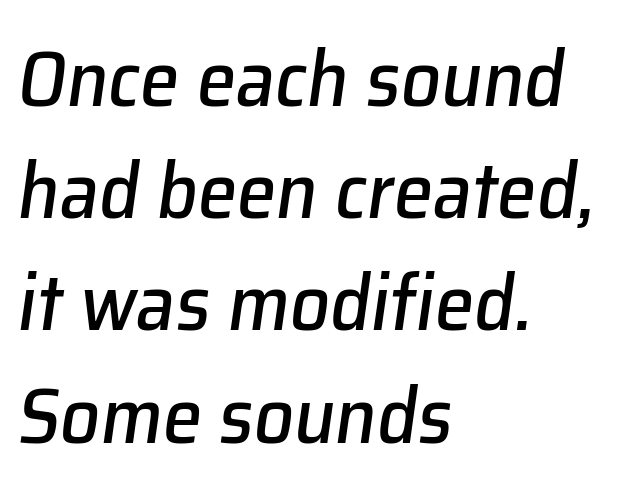
The image shows 79 px text type, italic (leaning right); set left-aligned, normal line spacing (1.42x), normal letter spacing, not underlined; low stroke contrast and a medium x-height.
